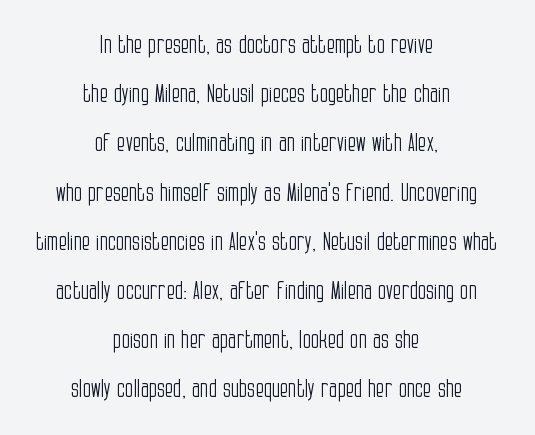
Q: Is the text bold? A: No.
Q: Is the text italic (slanted)? A: No, it is upright.
Q: Is the text underlined? A: No.
Q: How is the paragraph aligned? A: Centered.
Q: Is the spacing between letters normal or unusually wide? A: Normal.
Q: Is the spacing between lines tight, normal or loose? A: Loose.
